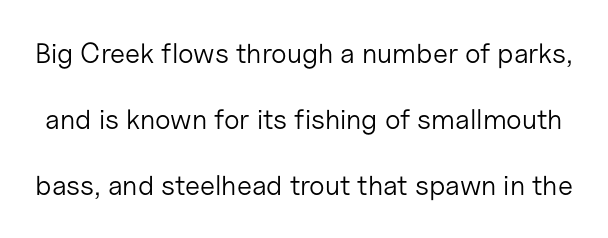
Q: Is the text bold? A: No.
Q: Is the text italic (slanted)? A: No, it is upright.
Q: Is the typeface a serif or a sans-serif typeface? A: Sans-serif.
Q: Is the text underlined? A: No.
Q: Is the spacing between letters normal or unusually wide? A: Normal.
Q: Is the spacing between lines tight, normal or loose? A: Loose.
Q: Width (condensed, normal, or wide)? A: Normal.
Q: Stroke contrast? A: Low.
Q: x-height? A: Medium.
Q: Monospaced? A: No.
